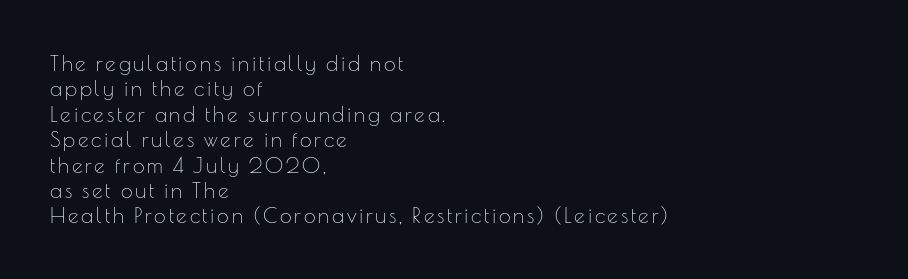
Q: Is the text bold? A: No.
Q: Is the text italic (slanted)? A: No, it is upright.
Q: Is the text underlined? A: No.
Q: How is the paragraph aligned? A: Left-aligned.
